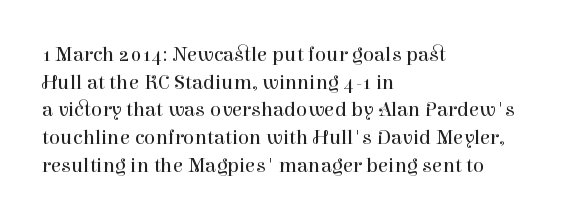
Every stem runs plumb, perpendicular to the baseline. Leftover space on each line is placed entirely after the last word. Check the space under the baseline: it is left empty. This reads as an unemphasized weight, regular at the heaviest. Caption: standard tracking, unaltered.
